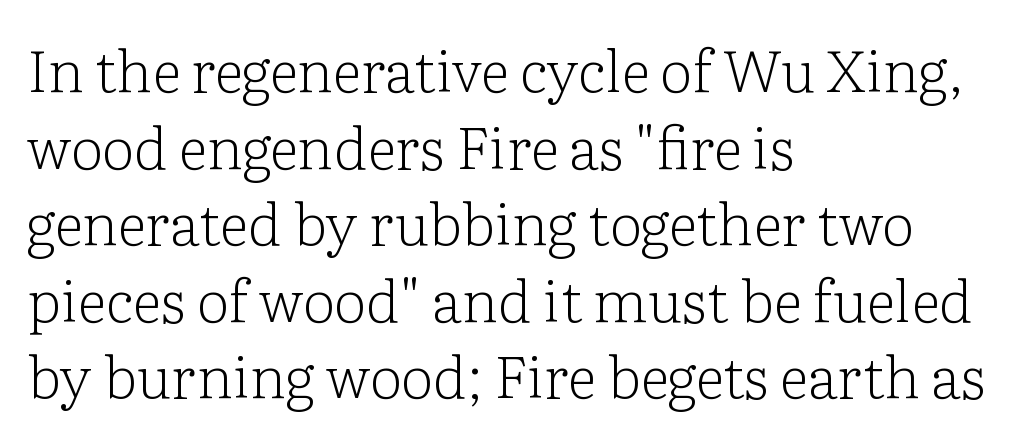
{"serif": "yes", "italic": "no", "bold": "no", "weight": "light", "width": "normal", "stroke_contrast": "low", "x_height": "medium", "monospaced": "no", "underline": "no", "align": "left", "line_spacing": "normal", "line_spacing_ratio": 1.32, "letter_spacing": "normal", "letter_spacing_em": 0.0, "glyph_px": 58}
